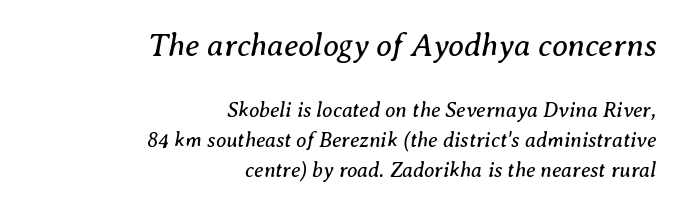
Q: Is the text bold? A: No.
Q: Is the text italic (slanted)? A: Yes, it leans right by about 8 degrees.
Q: Is the typeface a serif or a sans-serif typeface? A: Serif.
Q: Is the text underlined? A: No.
Q: How is the paragraph aligned? A: Right-aligned.
Q: Is the spacing between letters normal or unusually wide? A: Normal.
Q: Is the spacing between lines tight, normal or loose? A: Normal.
Q: Which block of text is set in a larger size, the first (top) or the second (bottom)? A: The first (top) one.
Q: Width (condensed, normal, or wide)? A: Normal.
Q: Stroke contrast? A: Medium.
Q: x-height? A: Medium.
Q: Monospaced? A: No.
